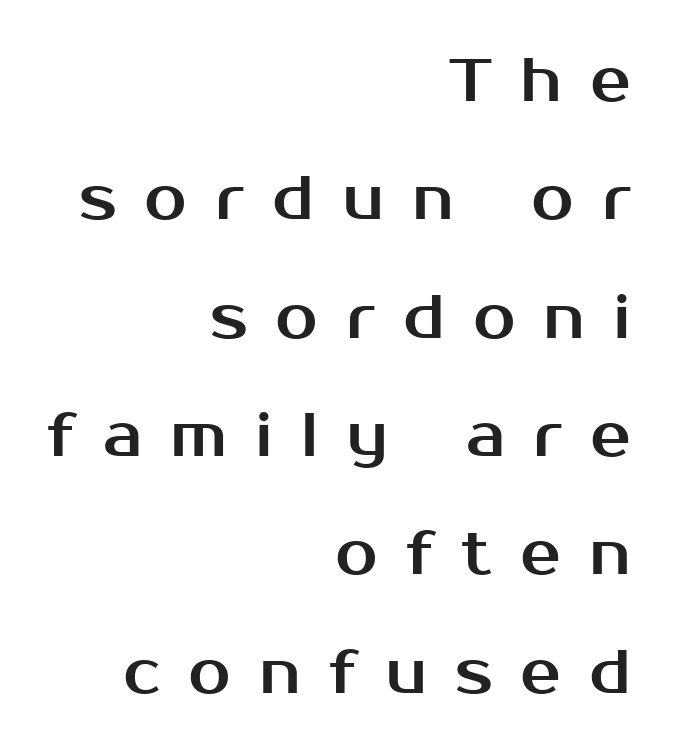
Each new line begins a long way beneath the previous one. The type sits square on the baseline with zero lean. Varying glyph widths throughout — classic text-font behaviour. The setting favours the right margin, as signatures and pull-quotes sometimes do.
